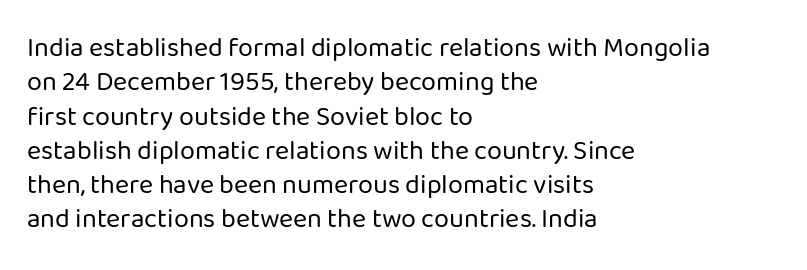
{"italic": "no", "bold": "no", "underline": "no", "align": "left", "line_spacing": "normal", "line_spacing_ratio": 1.27, "letter_spacing": "normal", "letter_spacing_em": 0.0, "glyph_px": 27}
